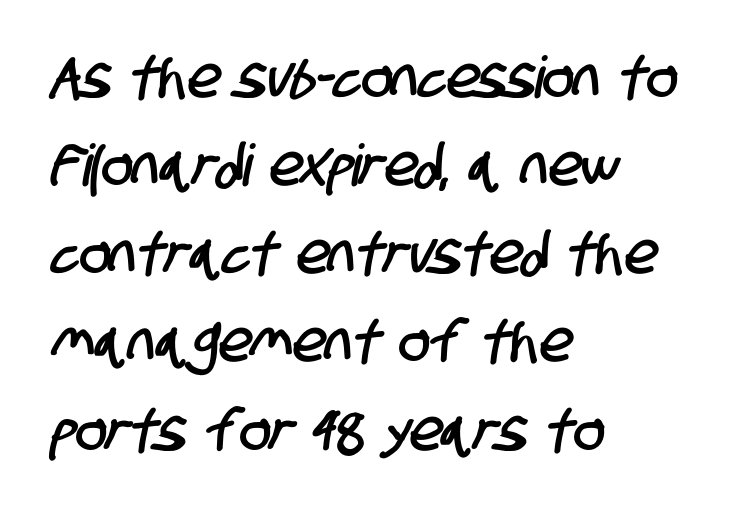
Q: Is the typeface a serif or a sans-serif typeface? A: Sans-serif.
Q: Is the text underlined? A: No.
Q: How is the paragraph aligned? A: Left-aligned.
Q: Is the spacing between letters normal or unusually wide? A: Normal.
Q: Is the spacing between lines tight, normal or loose? A: Normal.
Q: Width (condensed, normal, or wide)? A: Condensed.
Q: Stroke contrast? A: Low.
Q: x-height? A: Large.
Q: Monospaced? A: No.
